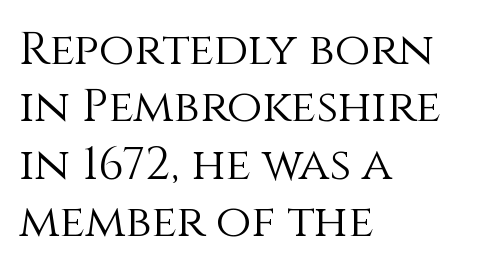
The image shows 46 px light type, upright; set left-aligned, normal line spacing (1.25x), normal letter spacing, not underlined; a large x-height.
